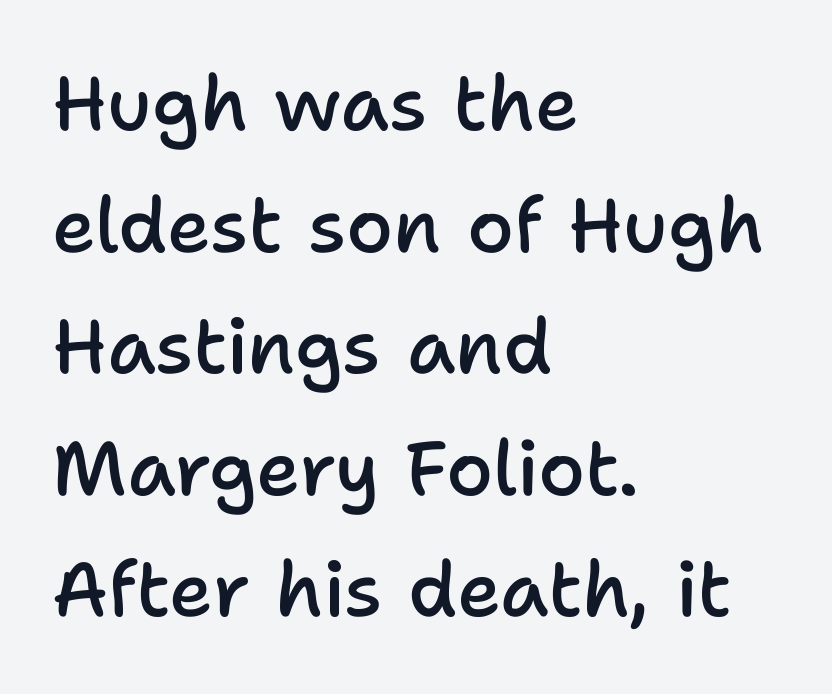
A clean baseline with only descenders dipping below it. This sample uses a sans-serif face. A typesetter would call this proportional, since set widths differ per character. The paragraph has a hard left edge and a soft right edge. Compared with typical body copy, the letter spacing here is the same.
